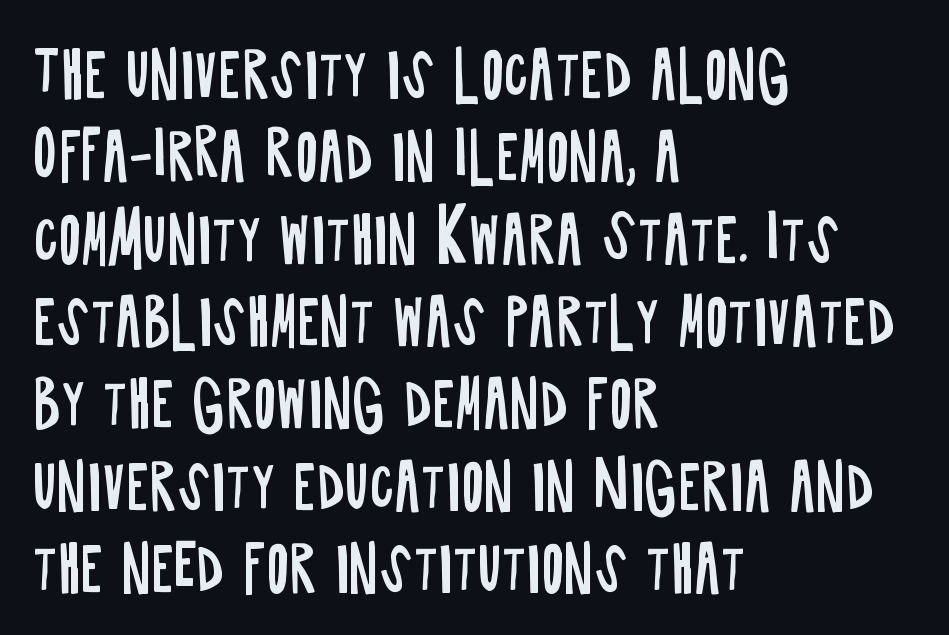
Observe the absence of serifs on each vertical stroke in this sample. Check under the words: just untouched page. Here the glyphs are tracked normally, forming tight word shapes. The characters are drawn with everyday or finer stroke widths.
